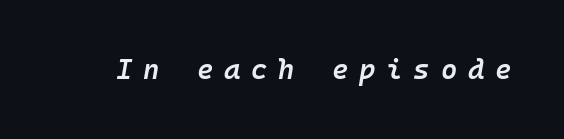
Letters rest on an invisible, unmarked baseline. Spacing between characters has been opened up far beyond the box default. Bold? Not quite — semibold, heavier than regular but stopping short. You could count columns in this text — the font is strictly monospaced. Rendered with sloped, italic letterforms.
